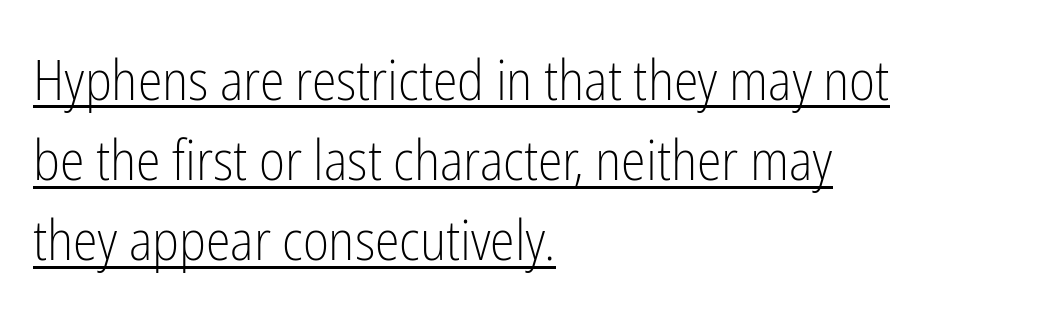
Q: Is the text bold? A: No.
Q: Is the text italic (slanted)? A: No, it is upright.
Q: Is the typeface a serif or a sans-serif typeface? A: Sans-serif.
Q: Is the text underlined? A: Yes.
Q: How is the paragraph aligned? A: Left-aligned.
Q: Is the spacing between letters normal or unusually wide? A: Normal.
Q: Is the spacing between lines tight, normal or loose? A: Normal.
Q: Width (condensed, normal, or wide)? A: Condensed.
Q: Stroke contrast? A: Low.
Q: x-height? A: Medium.
Q: Monospaced? A: No.
